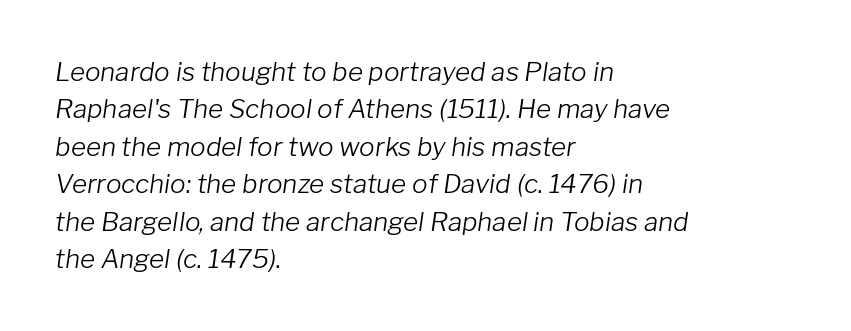
Q: Is the text bold? A: No.
Q: Is the text italic (slanted)? A: Yes, it leans right by about 8 degrees.
Q: Is the text underlined? A: No.
Q: How is the paragraph aligned? A: Left-aligned.
Q: Is the spacing between letters normal or unusually wide? A: Normal.
Q: Is the spacing between lines tight, normal or loose? A: Normal.
